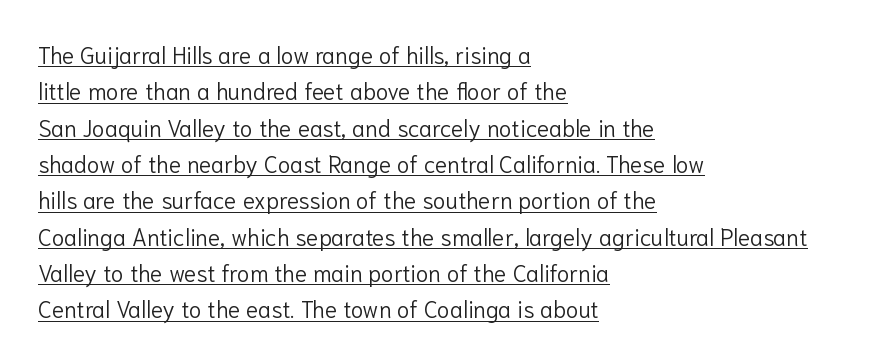
The image shows 23 px text type, upright; set left-aligned, normal line spacing (1.58x), normal letter spacing, underlined.
